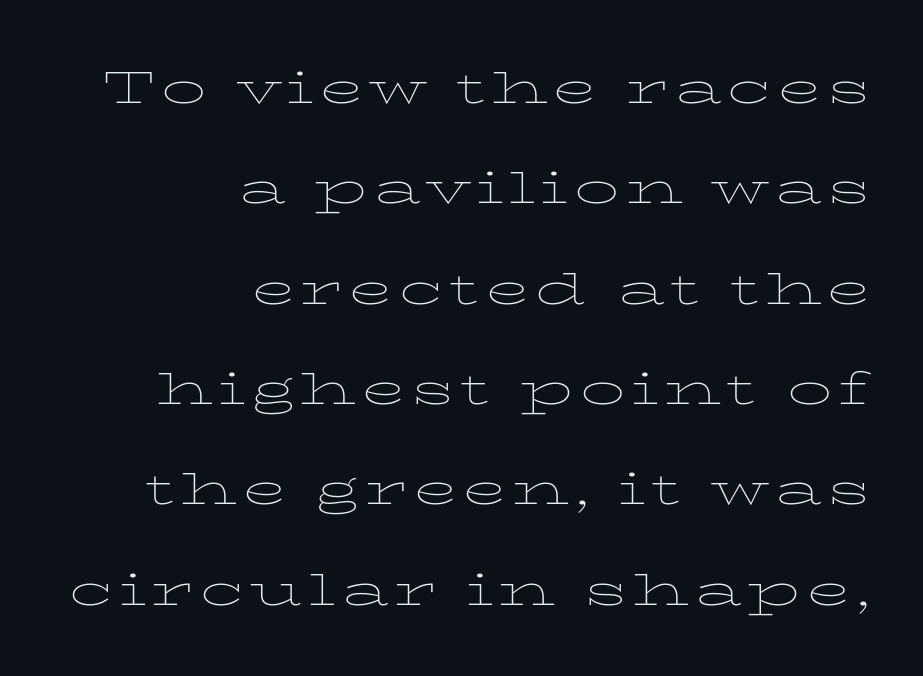
Q: Is the text bold? A: No.
Q: Is the text italic (slanted)? A: No, it is upright.
Q: Is the typeface a serif or a sans-serif typeface? A: Serif.
Q: Is the text underlined? A: No.
Q: How is the paragraph aligned? A: Right-aligned.
Q: Is the spacing between lines tight, normal or loose? A: Loose.
Q: Width (condensed, normal, or wide)? A: Wide.
Q: Stroke contrast? A: Low.
Q: x-height? A: Medium.
Q: Monospaced? A: No.
